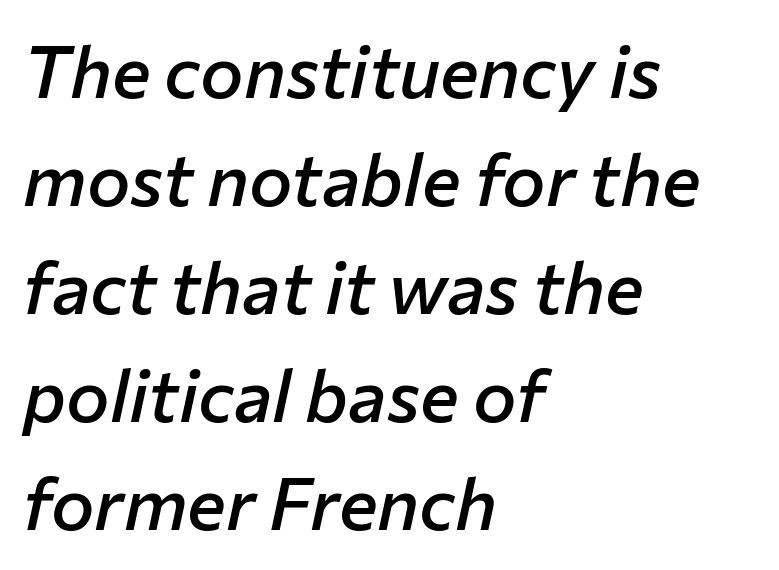
I'd describe the lettering as semibold — firm but not a full bold. How are the letters spaced? Ordinarily, with no added tracking. These lines are rendered in a variable-pitch font. Slanted lettering throughout.
